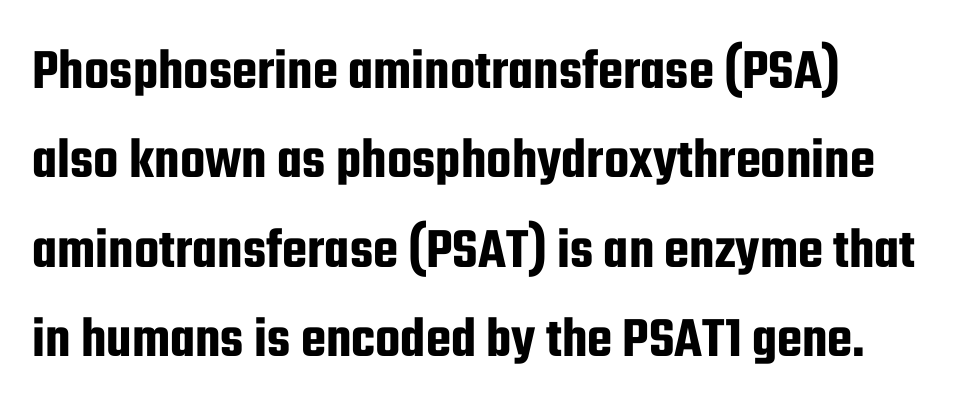
{"serif": "no", "italic": "no", "width": "condensed", "stroke_contrast": "low", "x_height": "medium", "monospaced": "no", "underline": "no", "align": "left", "line_spacing": "normal", "line_spacing_ratio": 1.54, "letter_spacing": "normal", "letter_spacing_em": 0.0, "glyph_px": 58}
